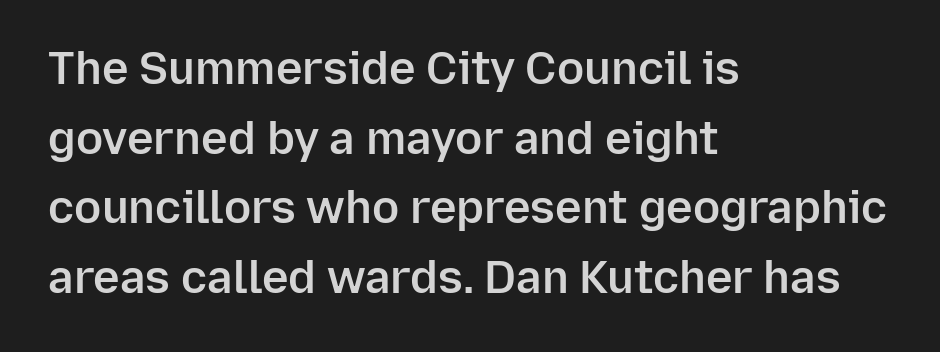
{"serif": "no", "italic": "no", "bold": "semi", "weight": "semibold", "width": "normal", "stroke_contrast": "low", "x_height": "medium", "monospaced": "no", "underline": "no", "align": "left", "line_spacing": "normal", "line_spacing_ratio": 1.55, "letter_spacing": "normal", "letter_spacing_em": 0.0, "glyph_px": 45}
